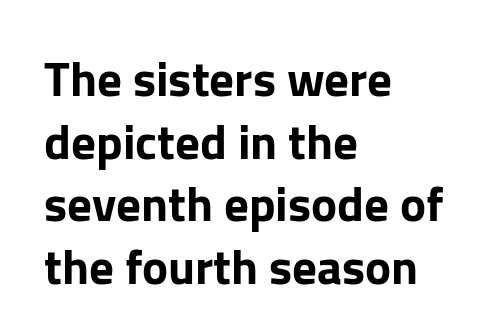
Q: Is the text italic (slanted)? A: No, it is upright.
Q: Is the typeface a serif or a sans-serif typeface? A: Sans-serif.
Q: Is the text underlined? A: No.
Q: How is the paragraph aligned? A: Left-aligned.
Q: Is the spacing between letters normal or unusually wide? A: Normal.
Q: Is the spacing between lines tight, normal or loose? A: Normal.
Q: Width (condensed, normal, or wide)? A: Normal.
Q: Stroke contrast? A: Low.
Q: x-height? A: Medium.
Q: Monospaced? A: No.
